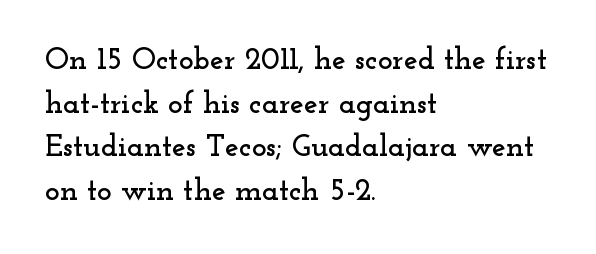
Q: Is the text italic (slanted)? A: No, it is upright.
Q: Is the typeface a serif or a sans-serif typeface? A: Serif.
Q: Is the text underlined? A: No.
Q: How is the paragraph aligned? A: Left-aligned.
Q: Is the spacing between letters normal or unusually wide? A: Normal.
Q: Is the spacing between lines tight, normal or loose? A: Normal.
Q: Width (condensed, normal, or wide)? A: Wide.
Q: Stroke contrast? A: Low.
Q: x-height? A: Small.
Q: Monospaced? A: No.
